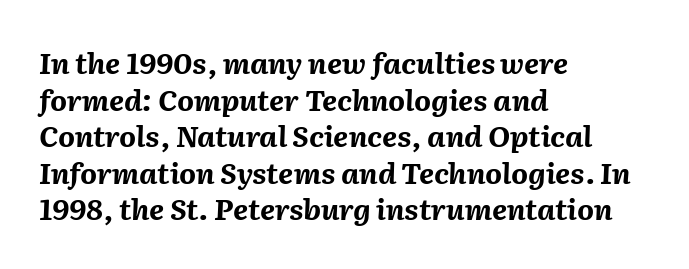
Q: Is the text bold? A: Yes.
Q: Is the text italic (slanted)? A: Yes, it leans right by about 2 degrees.
Q: Is the text underlined? A: No.
Q: How is the paragraph aligned? A: Left-aligned.
Q: Is the spacing between letters normal or unusually wide? A: Normal.
Q: Is the spacing between lines tight, normal or loose? A: Normal.
Q: Width (condensed, normal, or wide)? A: Normal.
Q: Stroke contrast? A: Medium.
Q: x-height? A: Medium.
Q: Monospaced? A: No.
